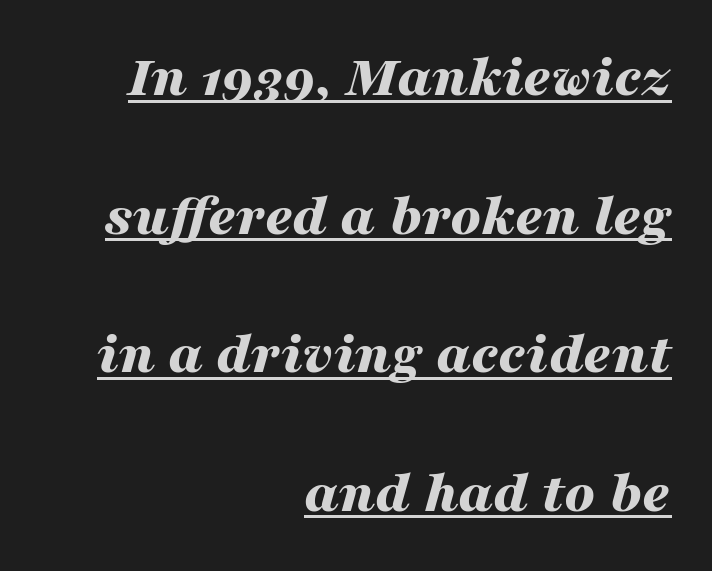
The image shows 60 px bold, wide type, italic (leaning right); set right-aligned, loose line spacing (2.31x), normal letter spacing, underlined; medium stroke contrast and a medium x-height.
